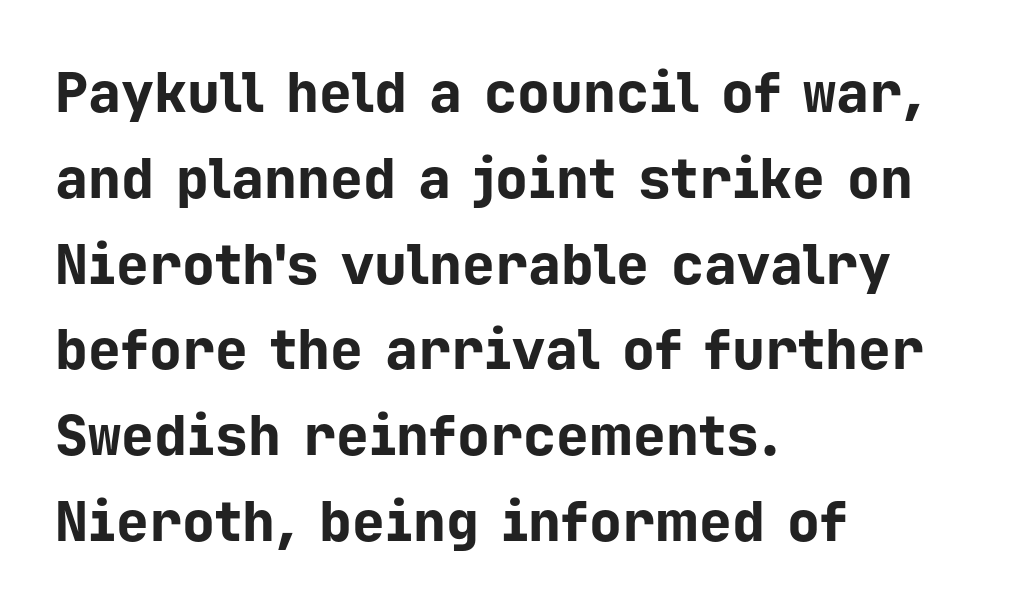
{"serif": "no", "italic": "no", "bold": "yes", "weight": "bold", "width": "normal", "stroke_contrast": "low", "x_height": "medium", "monospaced": "yes", "underline": "no", "align": "left", "line_spacing": "normal", "line_spacing_ratio": 1.56, "letter_spacing": "normal", "letter_spacing_em": 0.0, "glyph_px": 55}
